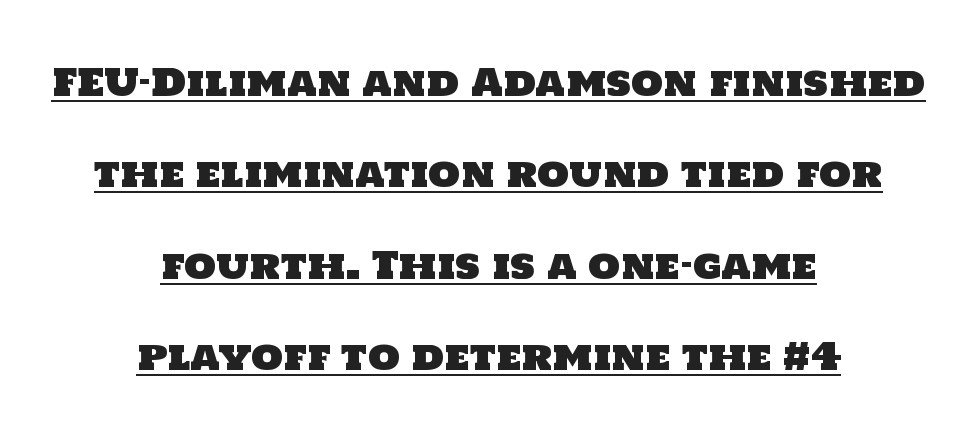
The image shows 37 px sans-serif type; set centered, loose line spacing (2.47x), normal letter spacing, underlined; low stroke contrast and a large x-height.
